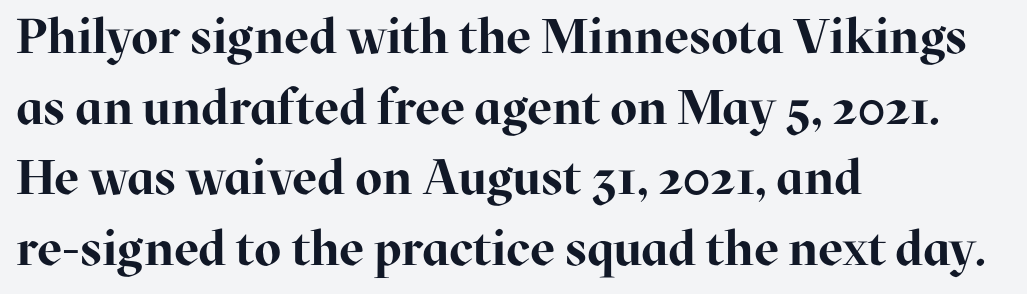
The image shows 49 px bold serif type, upright; set left-aligned, normal line spacing (1.44x), normal letter spacing, not underlined; high stroke contrast and a medium x-height.
